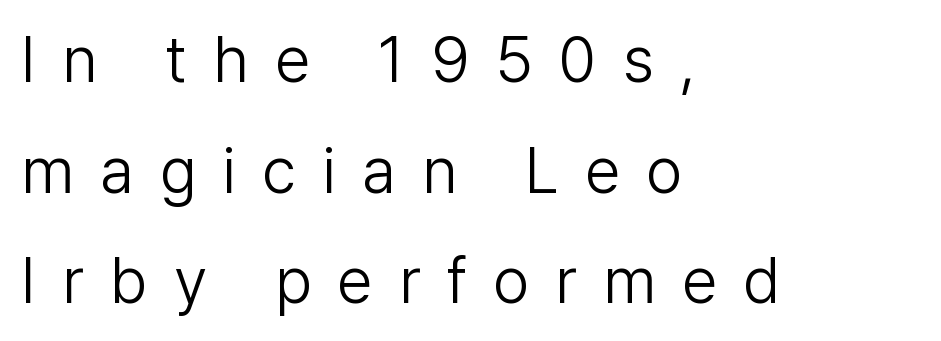
Every row of glyphs begins at an identical x-position on the left. In terms of letterspacing, this is a distinctly airy, spread setting. Heaviness? Minimal to ordinary, like unemphasized prose. Underlining? Definitely not there.
